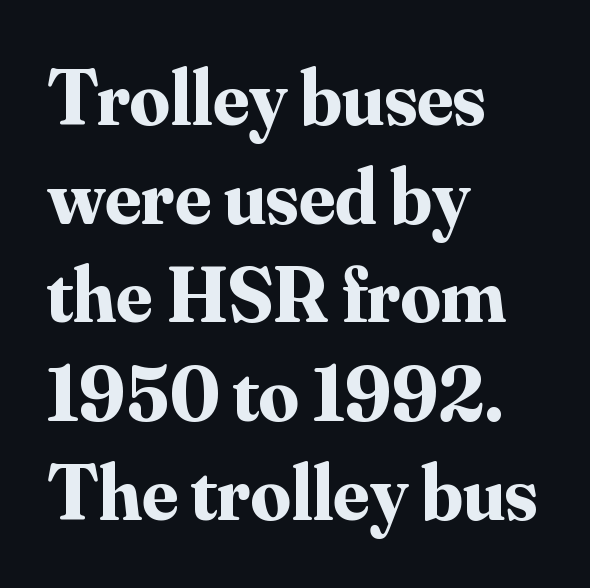
The image shows 79 px bold serif type, upright; set left-aligned, normal line spacing (1.25x), normal letter spacing, not underlined; medium stroke contrast and a small x-height.
